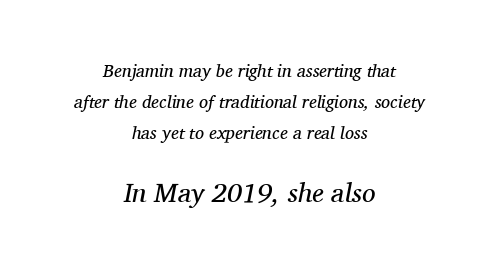
Q: Is the text bold? A: No.
Q: Is the text italic (slanted)? A: Yes, it leans right by about 11 degrees.
Q: Is the text underlined? A: No.
Q: How is the paragraph aligned? A: Centered.
Q: Is the spacing between letters normal or unusually wide? A: Normal.
Q: Which block of text is set in a larger size, the first (top) or the second (bottom)? A: The second (bottom) one.
